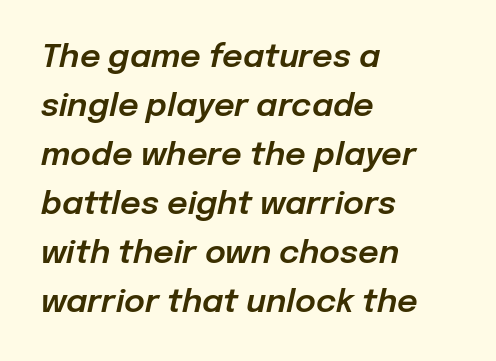
Q: Is the text italic (slanted)? A: Yes, it leans right by about 12 degrees.
Q: Is the text underlined? A: No.
Q: How is the paragraph aligned? A: Left-aligned.
Q: Is the spacing between letters normal or unusually wide? A: Normal.
Q: Is the spacing between lines tight, normal or loose? A: Normal.
Q: Width (condensed, normal, or wide)? A: Normal.
Q: Stroke contrast? A: Low.
Q: x-height? A: Medium.
Q: Monospaced? A: No.
